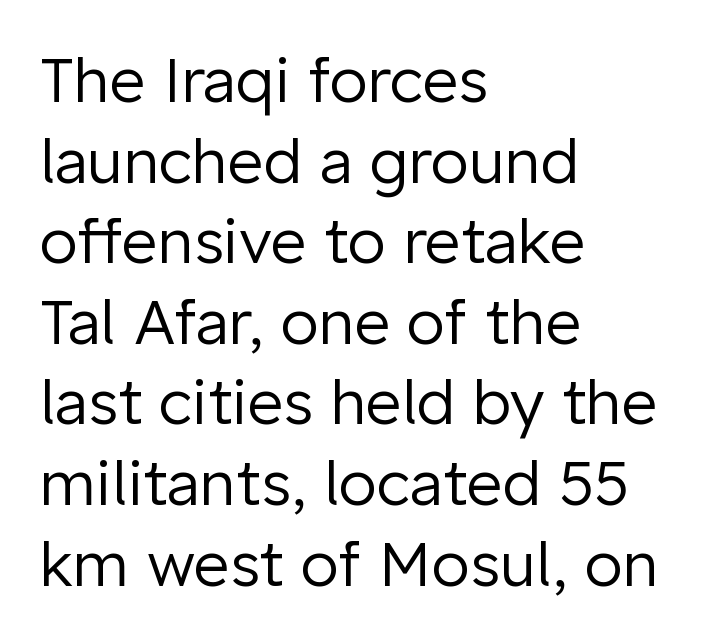
The lines are quadded left. It's the straight-up-and-down kind of type. The text was rendered using a sans face with plain stroke endings. Letters have the restrained weight of plain body copy at most.
